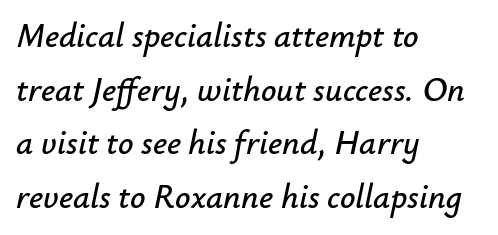
{"italic": "yes", "lean": "right", "slant_degrees": 12, "width": "normal", "stroke_contrast": "low", "x_height": "small", "monospaced": "no", "underline": "no", "align": "left", "line_spacing": "normal", "line_spacing_ratio": 1.58, "letter_spacing": "normal", "letter_spacing_em": 0.0, "glyph_px": 34}
